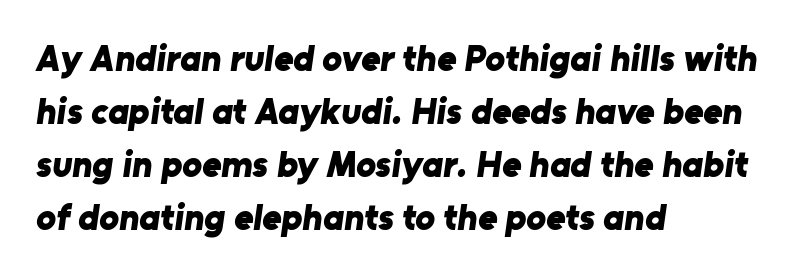
Thick stems and heavy bowls — unmistakably bold. Here the designer chose a conventional face with non-uniform glyph widths. A typesetter would call this leading conventional body-copy spacing. Letter spacing: default.
